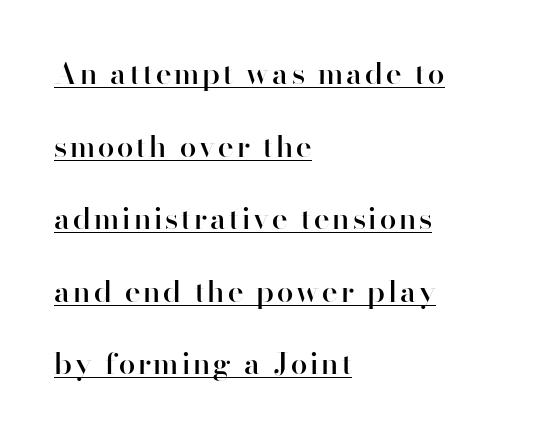
The image shows 30 px semibold sans-serif type, upright; set left-aligned, loose line spacing (2.42x), underlined; high stroke contrast and a small x-height.
